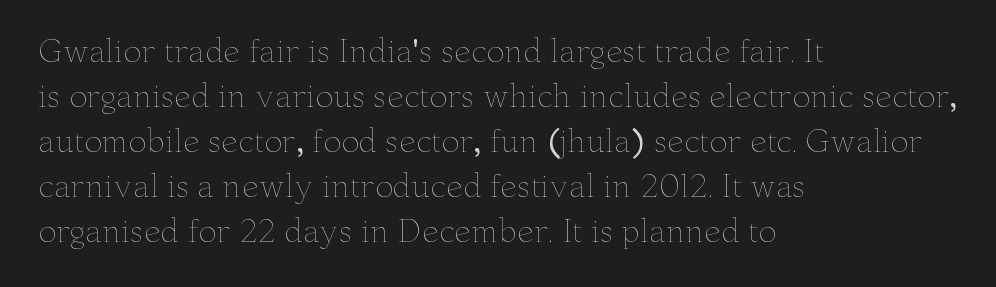
Q: Is the text bold? A: No.
Q: Is the text italic (slanted)? A: No, it is upright.
Q: Is the text underlined? A: No.
Q: How is the paragraph aligned? A: Left-aligned.
Q: Is the spacing between letters normal or unusually wide? A: Normal.
Q: Is the spacing between lines tight, normal or loose? A: Normal.
Q: Width (condensed, normal, or wide)? A: Wide.
Q: Stroke contrast? A: Low.
Q: x-height? A: Small.
Q: Monospaced? A: No.
